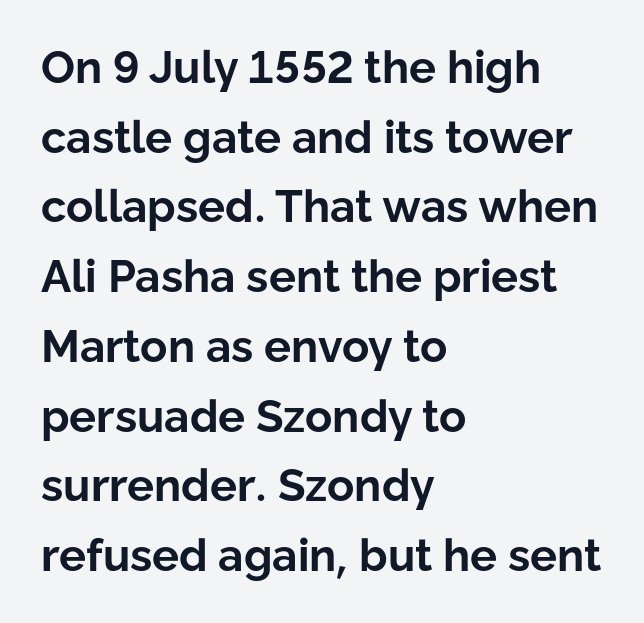
The foot of each line stays bare and open. Horizontal bands of white between lines are of average thickness. Each line starts at the same left margin while the right side varies. Designer's note — italics off, roman on. Observe the absence of serifs on each vertical stroke in this sample.
